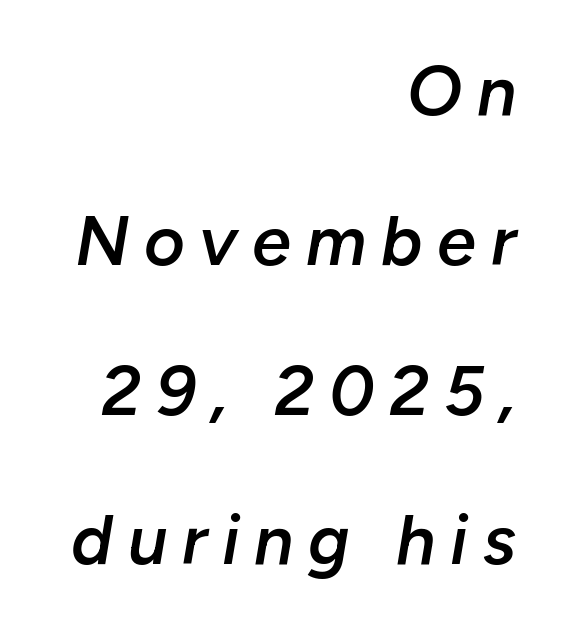
Line endings align vertically; line beginnings do not. Weight: semibold (demi). The lettering tilts uniformly, giving the passage an italic look. How are the letters spaced? Widely, with obvious added tracking. The string is rendered with underlining switched off.
